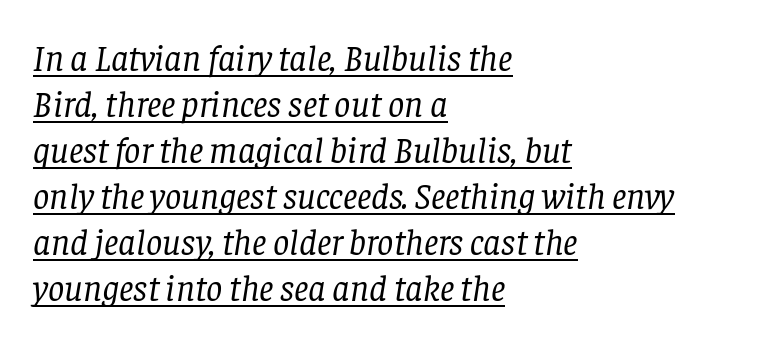
A serif font was chosen for this passage. If you drew a line through each stem, it would be angled. What's the leading like? Ordinary, nothing unusual. The face used here is rendered with its standard letterfit. Here the designer chose a conventional face with non-uniform glyph widths. The font sits on the lighter half of the weight spectrum, regular included.
